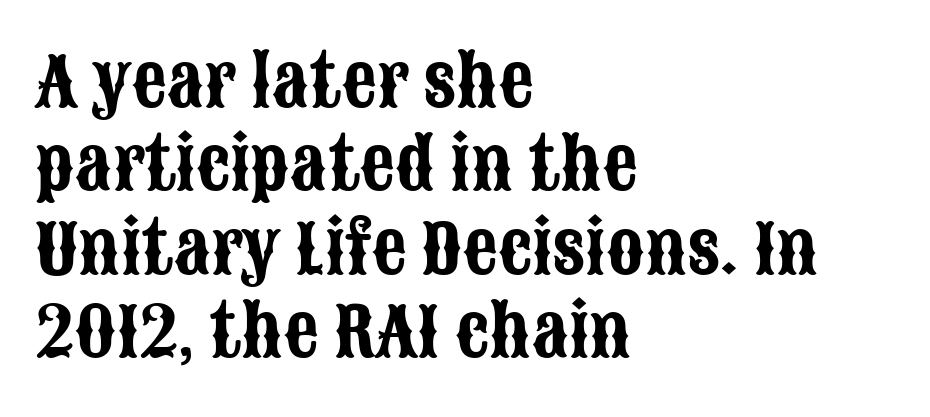
The image shows 69 px condensed sans-serif type, upright; set left-aligned, line spacing 1.21x, normal letter spacing, not underlined; low stroke contrast and a large x-height.
